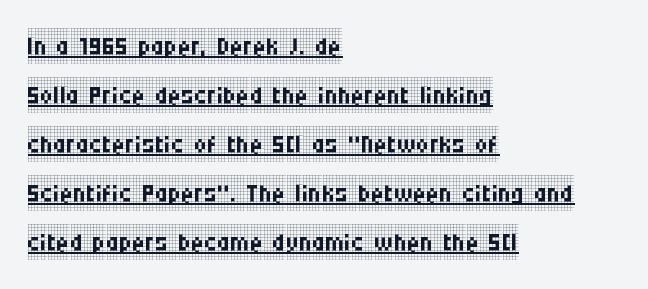
The image shows 36 px regular-weight, condensed serif type, upright; set left-aligned, normal line spacing (1.36x), normal letter spacing, underlined; low stroke contrast and a large x-height.
